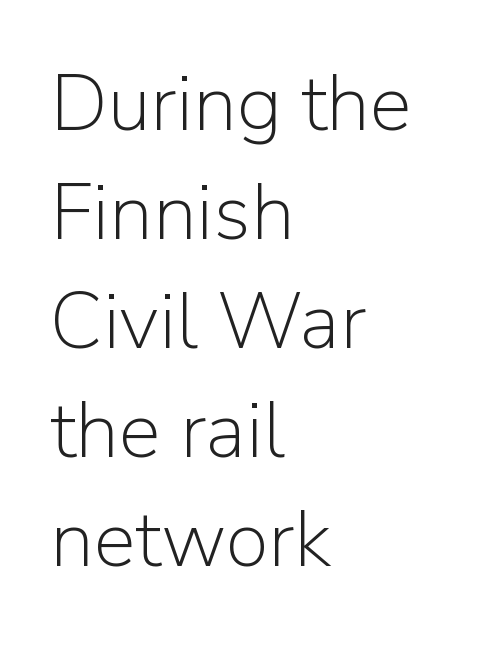
Q: Is the text bold? A: No.
Q: Is the text italic (slanted)? A: No, it is upright.
Q: Is the typeface a serif or a sans-serif typeface? A: Sans-serif.
Q: Is the text underlined? A: No.
Q: How is the paragraph aligned? A: Left-aligned.
Q: Is the spacing between letters normal or unusually wide? A: Normal.
Q: Is the spacing between lines tight, normal or loose? A: Normal.
Q: Width (condensed, normal, or wide)? A: Normal.
Q: Stroke contrast? A: Low.
Q: x-height? A: Medium.
Q: Monospaced? A: No.
